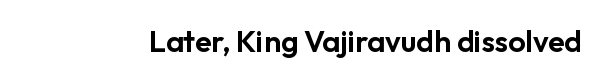
Q: Is the text italic (slanted)? A: No, it is upright.
Q: Is the typeface a serif or a sans-serif typeface? A: Sans-serif.
Q: Is the text underlined? A: No.
Q: Is the spacing between letters normal or unusually wide? A: Normal.
Q: Width (condensed, normal, or wide)? A: Normal.
Q: Stroke contrast? A: Low.
Q: x-height? A: Medium.
Q: Monospaced? A: No.
